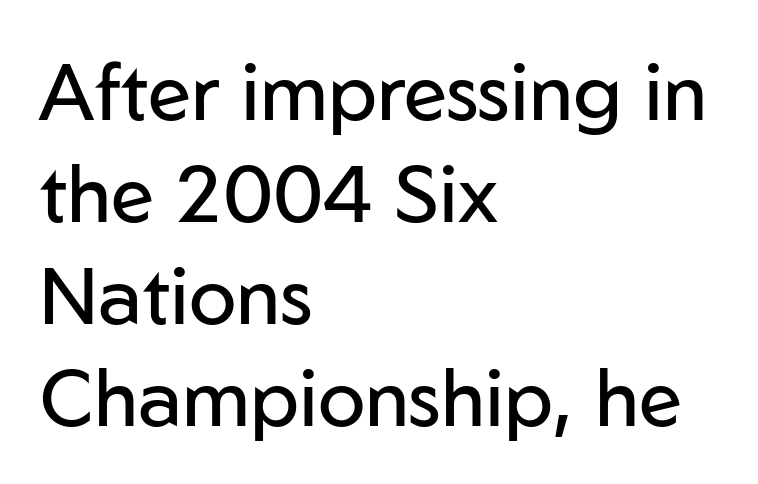
Inter-character spacing is left at the font's built-in metrics. A typesetter would call this proportional, since set widths differ per character. This reads as an unemphasized weight, regular at the heaviest. Honestly, there is no underline to notice here at all. Letterform terminals end flat and unadorned throughout the passage.
